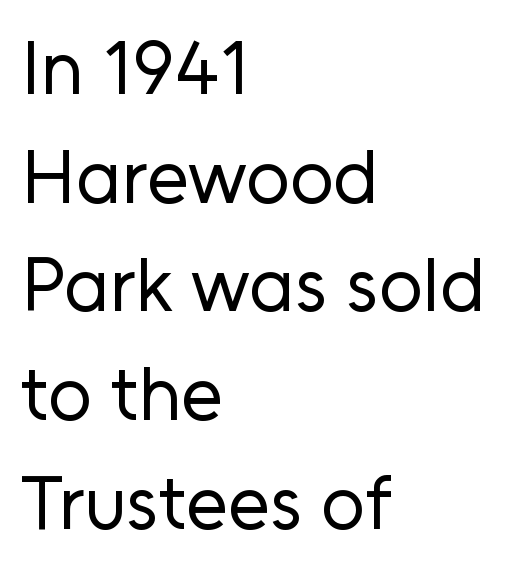
Q: Is the text bold? A: No.
Q: Is the text italic (slanted)? A: No, it is upright.
Q: Is the typeface a serif or a sans-serif typeface? A: Sans-serif.
Q: Is the text underlined? A: No.
Q: How is the paragraph aligned? A: Left-aligned.
Q: Is the spacing between letters normal or unusually wide? A: Normal.
Q: Is the spacing between lines tight, normal or loose? A: Normal.
Q: Width (condensed, normal, or wide)? A: Normal.
Q: Stroke contrast? A: Low.
Q: x-height? A: Medium.
Q: Monospaced? A: No.
